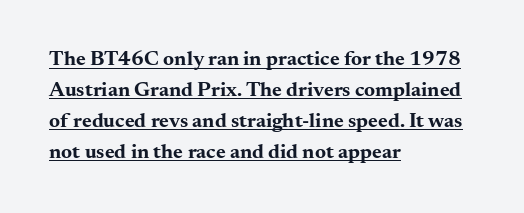
The image shows 21 px bold type, upright; set left-aligned, normal line spacing (1.47x), normal letter spacing, underlined.
